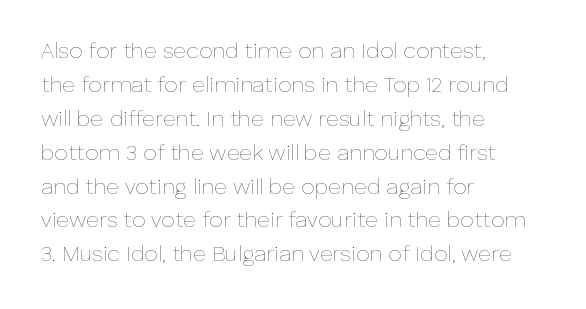
{"italic": "no", "bold": "no", "underline": "no", "align": "left", "line_spacing": "normal", "line_spacing_ratio": 1.54, "letter_spacing": "normal", "letter_spacing_em": 0.0, "glyph_px": 22}
